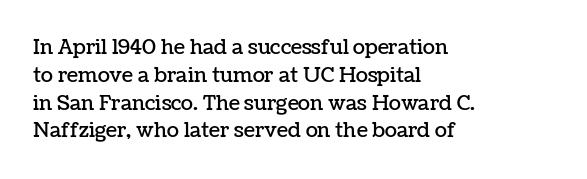
The image shows 20 px text type, upright; set left-aligned, normal line spacing (1.39x), normal letter spacing, not underlined.
